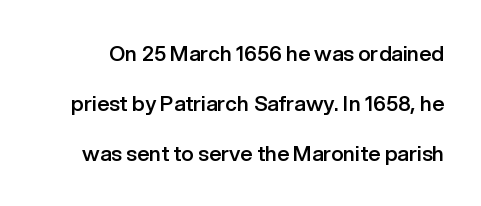
Q: Is the text bold? A: Semi-bold.
Q: Is the text italic (slanted)? A: No, it is upright.
Q: Is the text underlined? A: No.
Q: Is the spacing between letters normal or unusually wide? A: Normal.
Q: Is the spacing between lines tight, normal or loose? A: Loose.
